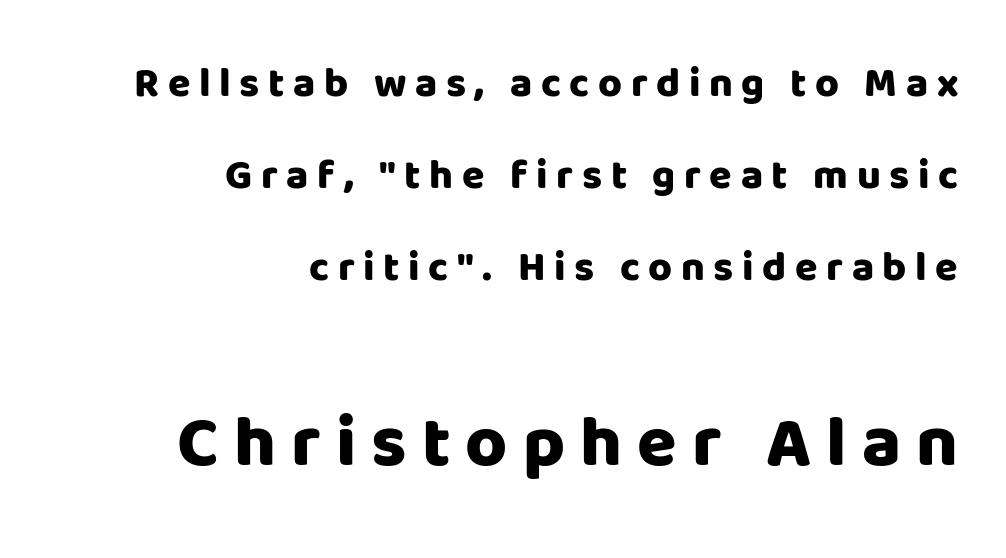
The image shows 72 px heavy sans-serif type, upright; set right-aligned, loose line spacing (2.24x), unusually wide letter spacing (+0.21 em), not underlined; the second (bottom) block is 1.76x larger; low stroke contrast and a large x-height.
